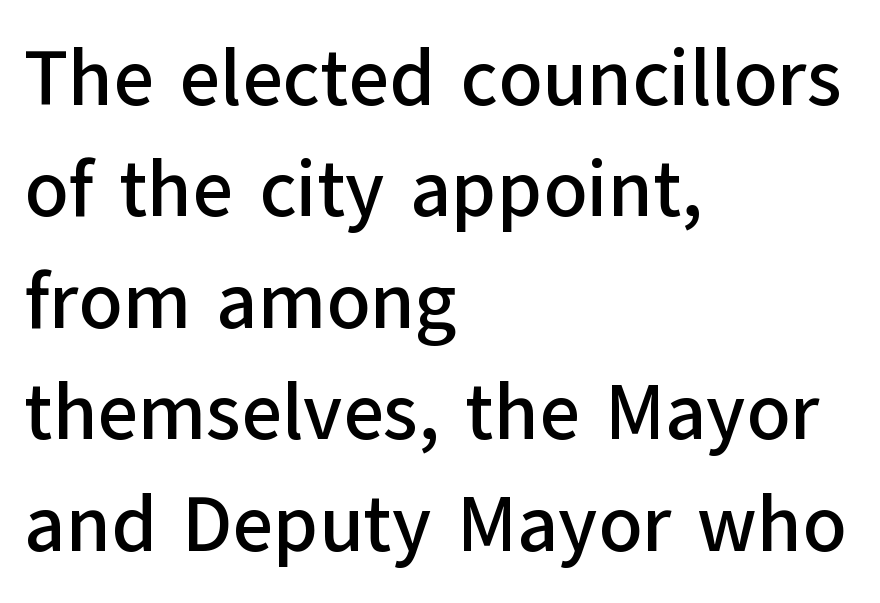
The image shows 79 px sans-serif type, upright; set left-aligned, normal line spacing (1.41x), normal letter spacing, not underlined; low stroke contrast and a medium x-height.
